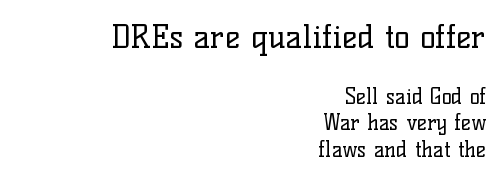
The image shows 32 px regular-weight serif type, upright; set right-aligned, normal line spacing (1.26x), normal letter spacing, not underlined; the first (top) block is 1.52x larger; low stroke contrast and a medium x-height.
